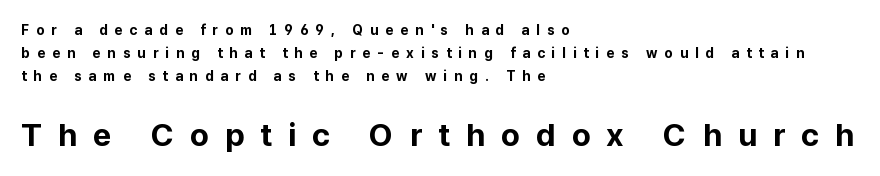
This rendering employs a face without finishing strokes, i.e., a sans-serif. The rendering uses natural spacing where letterforms have individual widths. Caption: upper text group reduced, lower text group enlarged. In terms of letterspacing, this is a distinctly airy, spread setting.
